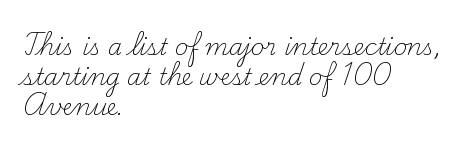
The image shows 23 px text type; set left-aligned, normal line spacing (1.3x), normal letter spacing, not underlined.
